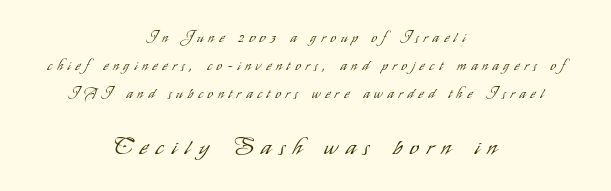
Underlining? Definitely not there. Each line is balanced around a shared central axis. Students, observe: this is what heavily led, spacious text looks like. The emphasis by scale lands on block number two, below.
